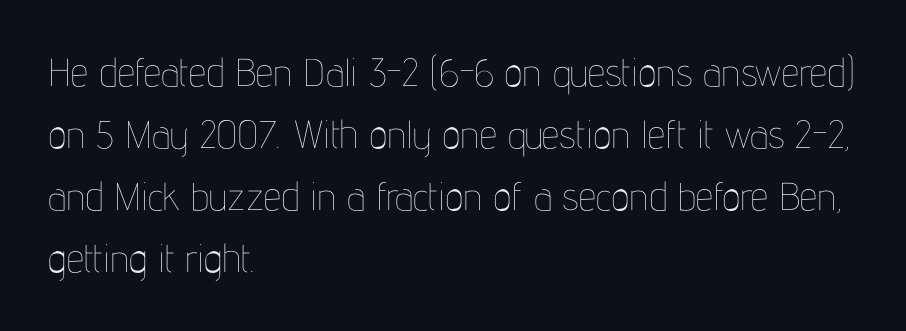
{"italic": "no", "bold": "no", "weight": "thin", "width": "condensed", "stroke_contrast": "low", "x_height": "medium", "monospaced": "no", "underline": "no", "align": "left", "line_spacing": "normal", "line_spacing_ratio": 1.59, "letter_spacing": "normal", "letter_spacing_em": 0.0, "glyph_px": 39}
